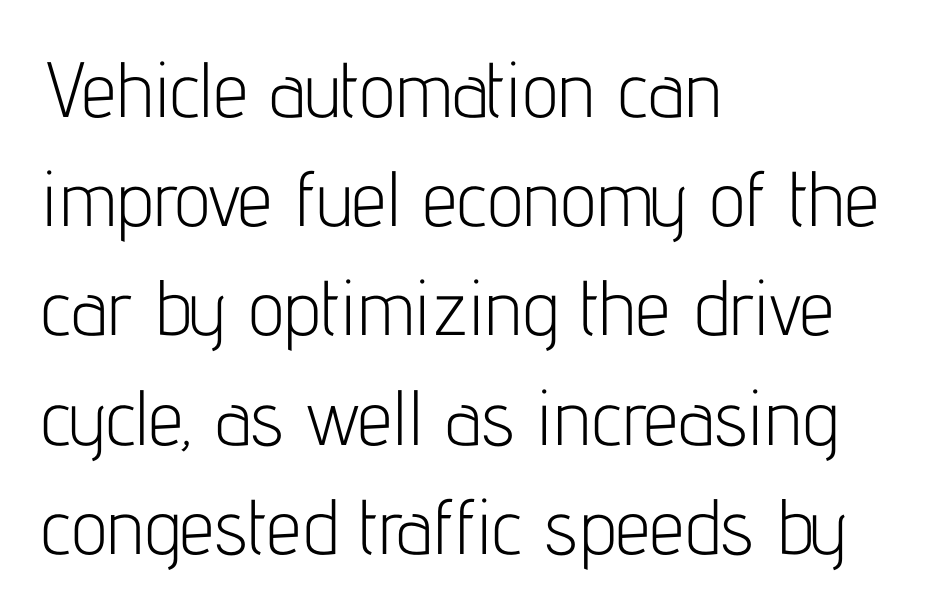
Q: Is the text bold? A: No.
Q: Is the text italic (slanted)? A: No, it is upright.
Q: Is the typeface a serif or a sans-serif typeface? A: Sans-serif.
Q: Is the text underlined? A: No.
Q: How is the paragraph aligned? A: Left-aligned.
Q: Is the spacing between letters normal or unusually wide? A: Normal.
Q: Is the spacing between lines tight, normal or loose? A: Normal.
Q: Width (condensed, normal, or wide)? A: Condensed.
Q: Stroke contrast? A: Low.
Q: x-height? A: Medium.
Q: Monospaced? A: No.
